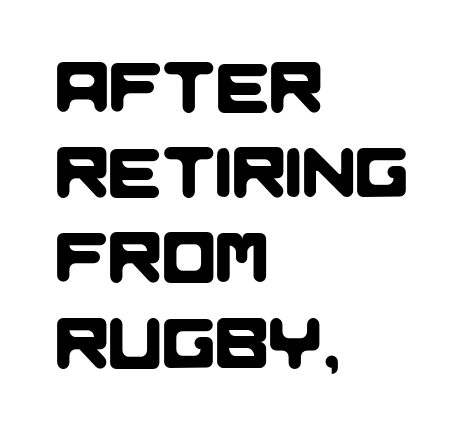
The face used here is a sans, in the tradition of grotesques and geometrics. The rendering anchors every line to the left-hand side. Beneath every word, the page is bare. Looks like regular typesetting: each glyph gets only the width it needs. Letter spacing: default.
